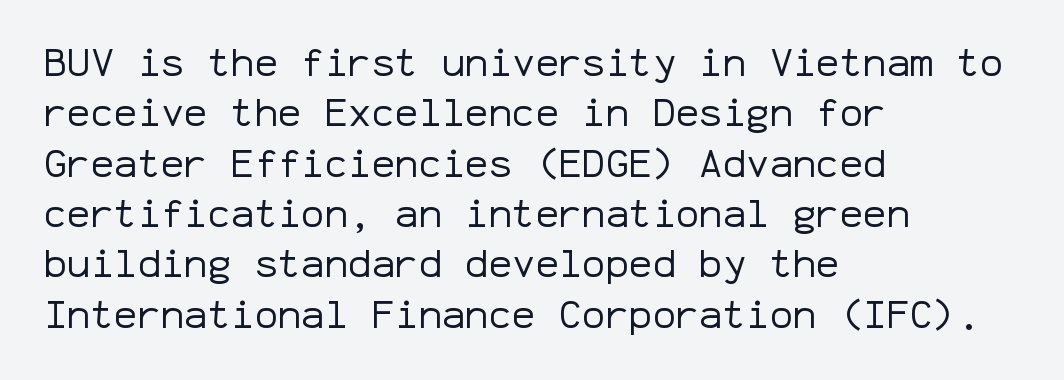
Look at the bottom of the vertical strokes: they stop flat, with no serifs. Lines of text with bare space underneath. Vertical strokes here are truly vertical. These lines are rendered in a fixed-pitch font. The letterforms sit shoulder to shoulder at normal distance.
